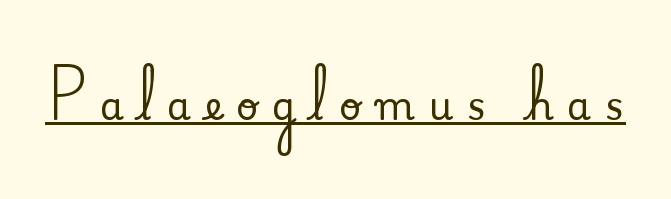
Is this a fixed-width face? No — the glyphs have proportional, varying widths. You can tell it's not italic because the verticals are truly vertical. Notice how a bar underscores the lettering throughout. Unlike a clean sans, this face finishes its strokes with serifs.
